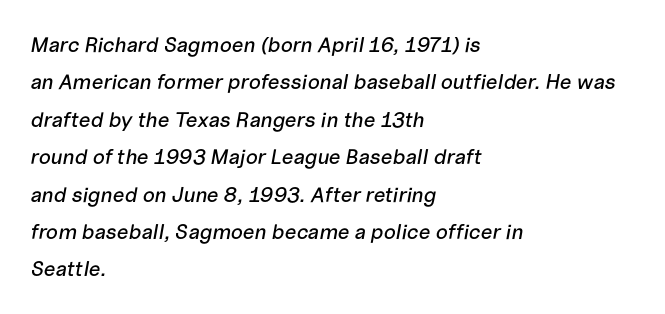
Glyph-to-glyph distance matches everyday printed text. Emphasis-style slanted type is in use. Quick note: underline off. This sample is left-justified, so line endings fall wherever the words run out.
